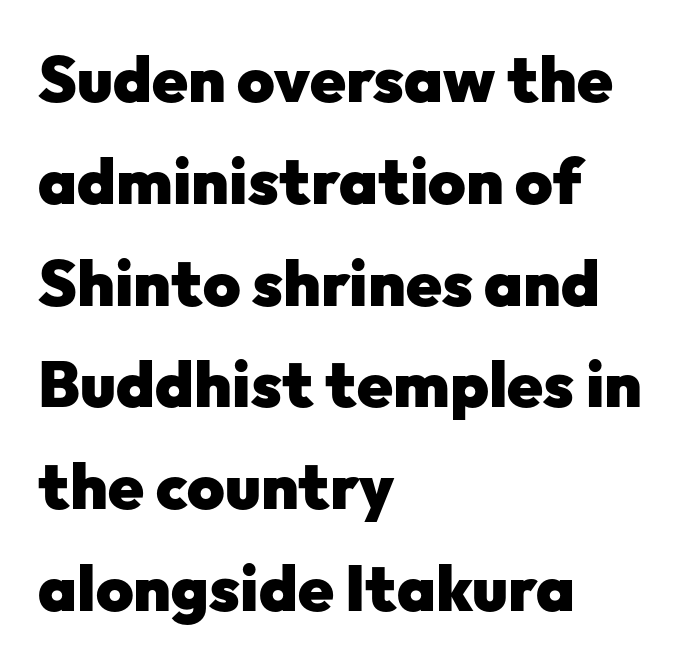
The image shows 64 px heavy sans-serif type, upright; set left-aligned, normal line spacing (1.59x), normal letter spacing, not underlined; low stroke contrast and a medium x-height.
